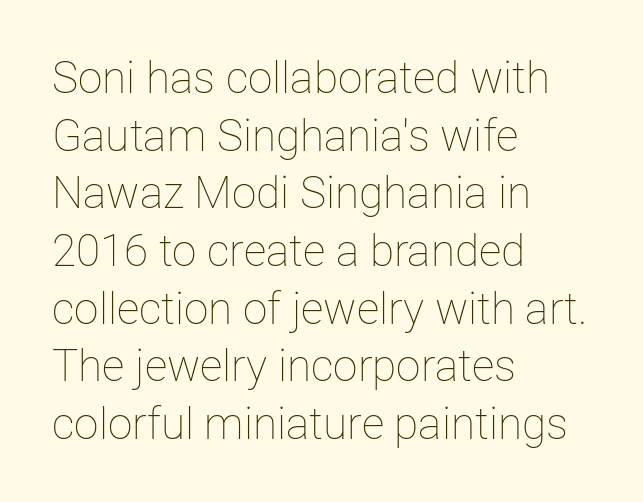
The image shows 44 px thin type, upright; set left-aligned, normal line spacing (1.31x), normal letter spacing, not underlined; low stroke contrast and a medium x-height.
